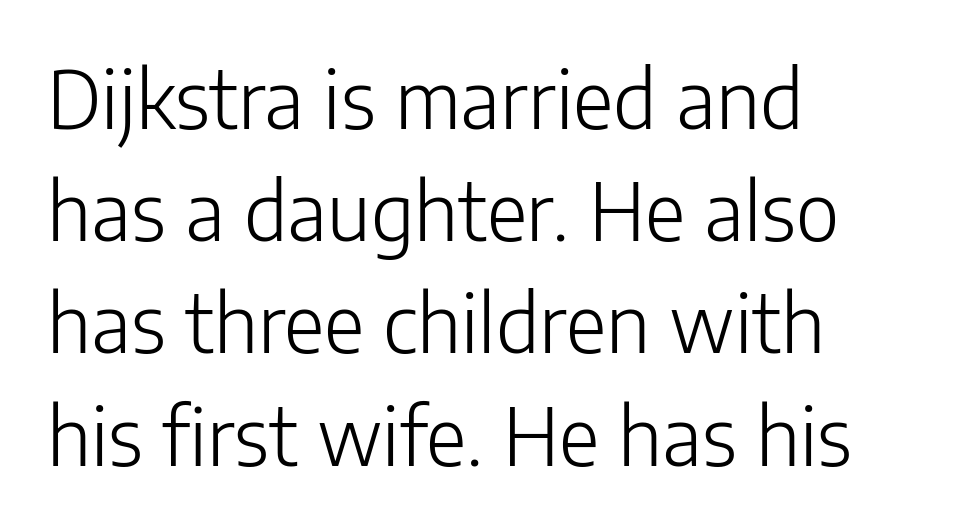
The image shows 79 px light sans-serif type, upright; set left-aligned, normal line spacing (1.42x), normal letter spacing, not underlined; low stroke contrast and a medium x-height.
